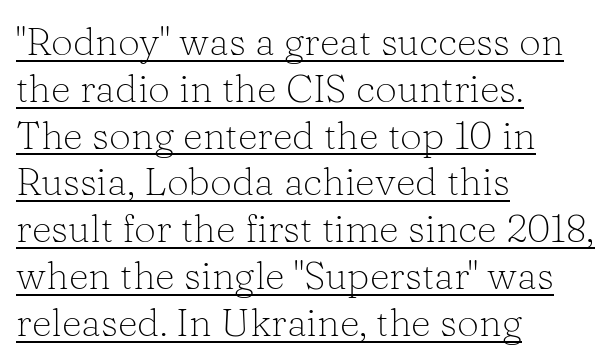
This is roman type, the default non-slanted kind. This sample has the flowing, uneven cadence of proportional lettering. The sample's only ornament is a line tracing under the words. Old-style or modern, the face here clearly has serifs. The lines are quadded left.
